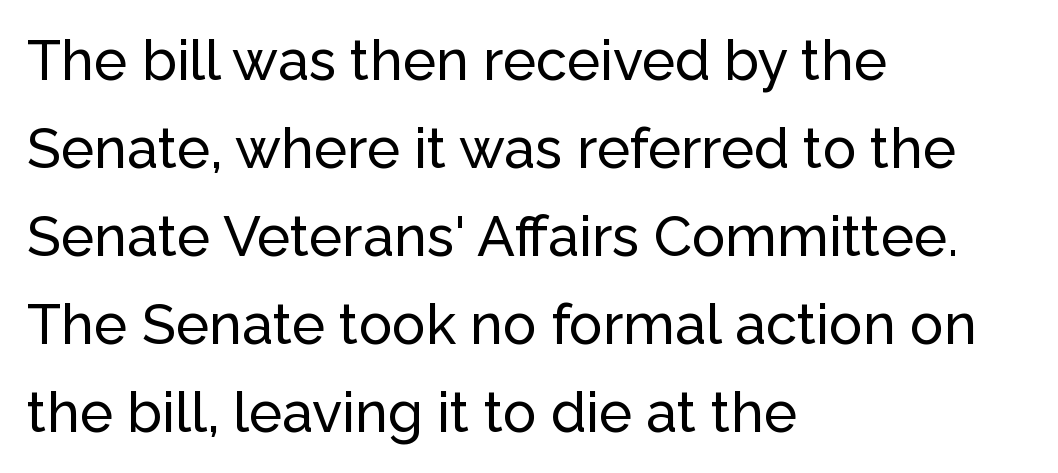
{"serif": "no", "italic": "no", "width": "normal", "stroke_contrast": "low", "x_height": "medium", "monospaced": "no", "underline": "no", "align": "left", "line_spacing": "normal", "line_spacing_ratio": 1.57, "letter_spacing": "normal", "letter_spacing_em": 0.0, "glyph_px": 56}
